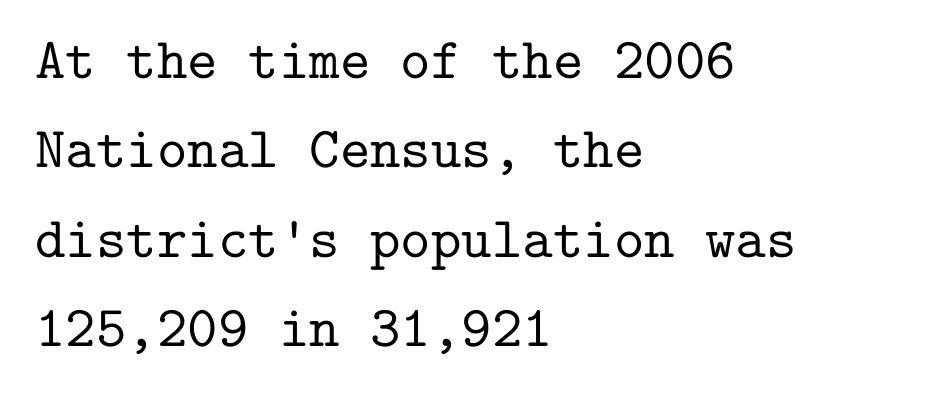
Q: Is the text italic (slanted)? A: No, it is upright.
Q: Is the typeface a serif or a sans-serif typeface? A: Serif.
Q: Is the text underlined? A: No.
Q: How is the paragraph aligned? A: Left-aligned.
Q: Is the spacing between letters normal or unusually wide? A: Normal.
Q: Is the spacing between lines tight, normal or loose? A: Normal.
Q: Width (condensed, normal, or wide)? A: Normal.
Q: Stroke contrast? A: Low.
Q: x-height? A: Medium.
Q: Monospaced? A: Yes.
